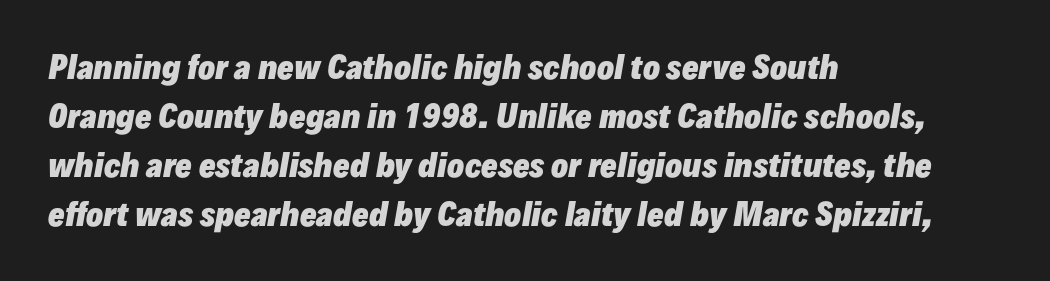
The image shows 31 px heavy type, italic (leaning right); set left-aligned, normal line spacing (1.58x), normal letter spacing, not underlined; low stroke contrast and a medium x-height.
